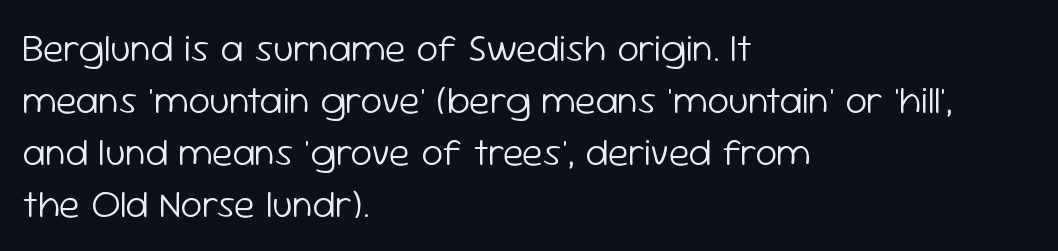
The image shows 39 px light sans-serif type, upright; set left-aligned, normal line spacing (1.33x), normal letter spacing, not underlined; low stroke contrast and a medium x-height.
